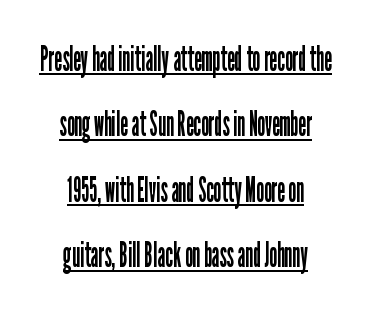
Q: Is the text bold? A: No.
Q: Is the text italic (slanted)? A: No, it is upright.
Q: Is the typeface a serif or a sans-serif typeface? A: Sans-serif.
Q: Is the text underlined? A: Yes.
Q: How is the paragraph aligned? A: Centered.
Q: Is the spacing between letters normal or unusually wide? A: Normal.
Q: Width (condensed, normal, or wide)? A: Condensed.
Q: Stroke contrast? A: Low.
Q: x-height? A: Medium.
Q: Monospaced? A: No.
